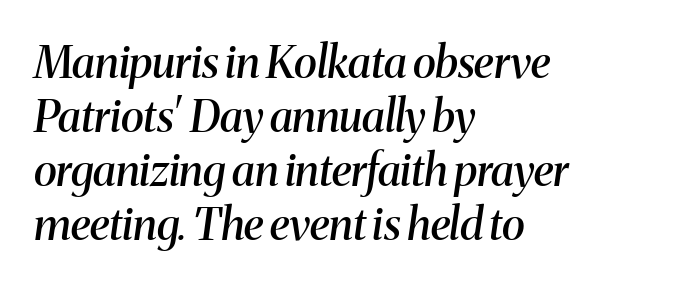
The image shows 44 px semibold serif type, italic (leaning right); set left-aligned, line spacing 1.23x, normal letter spacing, not underlined; medium stroke contrast and a medium x-height.
